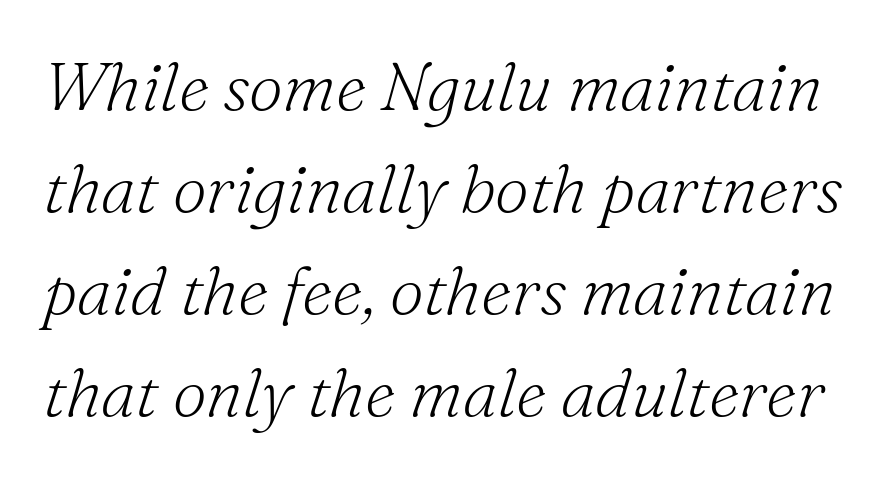
Q: Is the text bold? A: No.
Q: Is the text italic (slanted)? A: Yes, it leans right by about 16 degrees.
Q: Is the typeface a serif or a sans-serif typeface? A: Serif.
Q: Is the text underlined? A: No.
Q: Is the spacing between letters normal or unusually wide? A: Normal.
Q: Is the spacing between lines tight, normal or loose? A: Normal.
Q: Width (condensed, normal, or wide)? A: Normal.
Q: Stroke contrast? A: Medium.
Q: x-height? A: Small.
Q: Monospaced? A: No.
